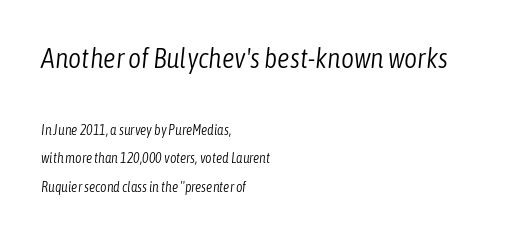
Q: Is the text bold? A: No.
Q: Is the text italic (slanted)? A: Yes, it leans right by about 6 degrees.
Q: Is the text underlined? A: No.
Q: How is the paragraph aligned? A: Left-aligned.
Q: Is the spacing between letters normal or unusually wide? A: Normal.
Q: Is the spacing between lines tight, normal or loose? A: Loose.
Q: Which block of text is set in a larger size, the first (top) or the second (bottom)? A: The first (top) one.
Q: Width (condensed, normal, or wide)? A: Condensed.
Q: Stroke contrast? A: Low.
Q: x-height? A: Medium.
Q: Monospaced? A: No.
